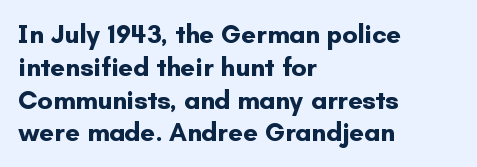
Q: Is the text bold? A: Yes.
Q: Is the text italic (slanted)? A: No, it is upright.
Q: Is the text underlined? A: No.
Q: How is the paragraph aligned? A: Left-aligned.
Q: Is the spacing between letters normal or unusually wide? A: Normal.
Q: Is the spacing between lines tight, normal or loose? A: Normal.
